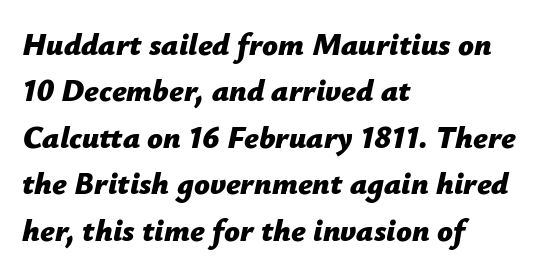
The image shows 31 px bold type, italic (leaning right); set left-aligned, normal line spacing (1.5x), normal letter spacing, not underlined; low stroke contrast and a medium x-height.
